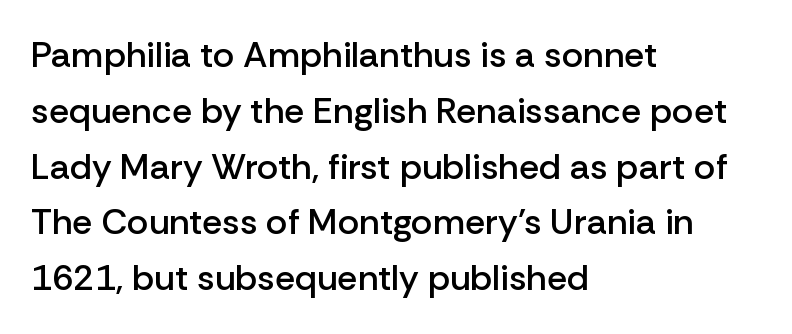
Q: Is the text bold? A: Semi-bold.
Q: Is the text italic (slanted)? A: No, it is upright.
Q: Is the typeface a serif or a sans-serif typeface? A: Sans-serif.
Q: Is the text underlined? A: No.
Q: How is the paragraph aligned? A: Left-aligned.
Q: Is the spacing between letters normal or unusually wide? A: Normal.
Q: Is the spacing between lines tight, normal or loose? A: Normal.
Q: Width (condensed, normal, or wide)? A: Normal.
Q: Stroke contrast? A: Low.
Q: x-height? A: Medium.
Q: Monospaced? A: No.
